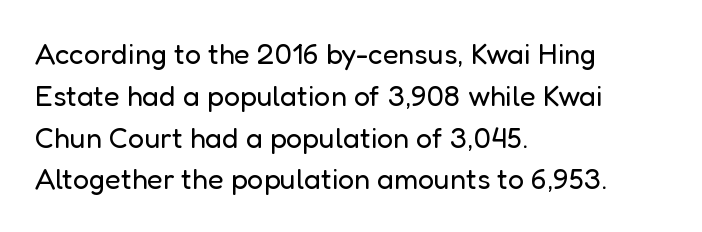
Q: Is the text bold? A: No.
Q: Is the text italic (slanted)? A: No, it is upright.
Q: Is the typeface a serif or a sans-serif typeface? A: Sans-serif.
Q: Is the text underlined? A: No.
Q: How is the paragraph aligned? A: Left-aligned.
Q: Is the spacing between letters normal or unusually wide? A: Normal.
Q: Is the spacing between lines tight, normal or loose? A: Normal.
Q: Width (condensed, normal, or wide)? A: Normal.
Q: Stroke contrast? A: Low.
Q: x-height? A: Medium.
Q: Monospaced? A: No.
